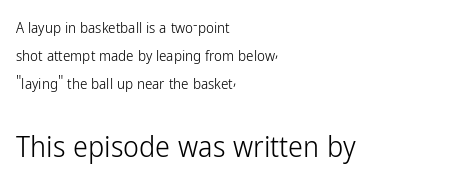
The image shows 30 px light, condensed sans-serif type, upright; set left-aligned, line spacing 1.86x, normal letter spacing, not underlined; the second (bottom) block is 2.0x larger; low stroke contrast and a medium x-height.
